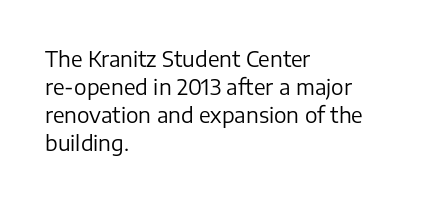
The image shows 21 px text type, upright; set left-aligned, normal line spacing (1.34x), normal letter spacing, not underlined.
